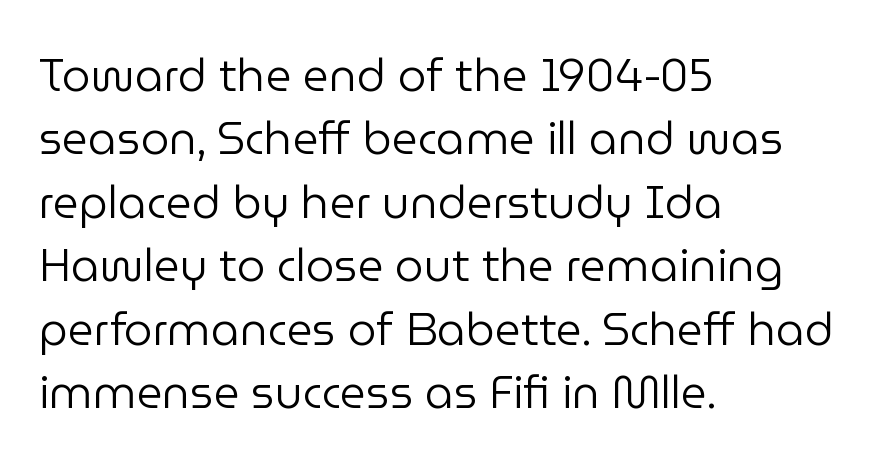
Whoever set this chose a conventional vertical rhythm. Underline: absent. No italicization has been applied; the sample stays upright. A light-to-regular cut is what we see here. Serifs: no, the terminals of the letterforms are clean.
